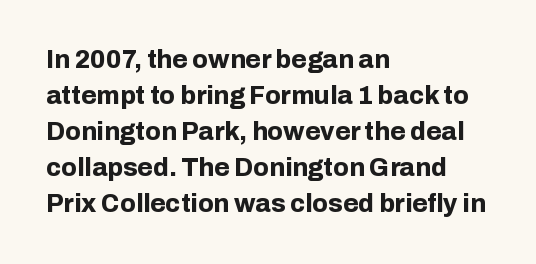
Q: Is the text bold? A: Yes.
Q: Is the text italic (slanted)? A: No, it is upright.
Q: Is the text underlined? A: No.
Q: How is the paragraph aligned? A: Left-aligned.
Q: Is the spacing between letters normal or unusually wide? A: Normal.
Q: Is the spacing between lines tight, normal or loose? A: Normal.
